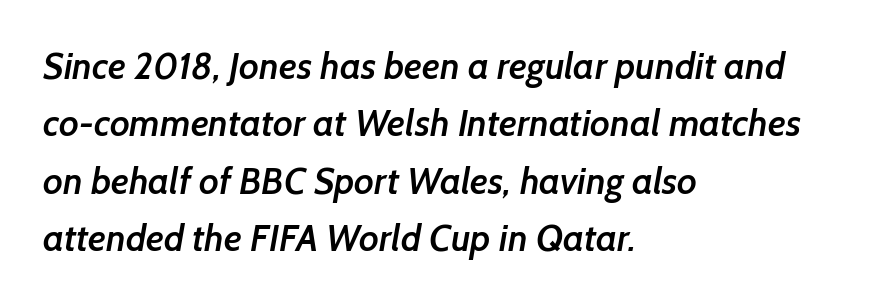
Q: Is the text bold? A: Semi-bold.
Q: Is the typeface a serif or a sans-serif typeface? A: Sans-serif.
Q: Is the text underlined? A: No.
Q: How is the paragraph aligned? A: Left-aligned.
Q: Is the spacing between letters normal or unusually wide? A: Normal.
Q: Is the spacing between lines tight, normal or loose? A: Normal.
Q: Width (condensed, normal, or wide)? A: Normal.
Q: Stroke contrast? A: Low.
Q: x-height? A: Medium.
Q: Monospaced? A: No.
